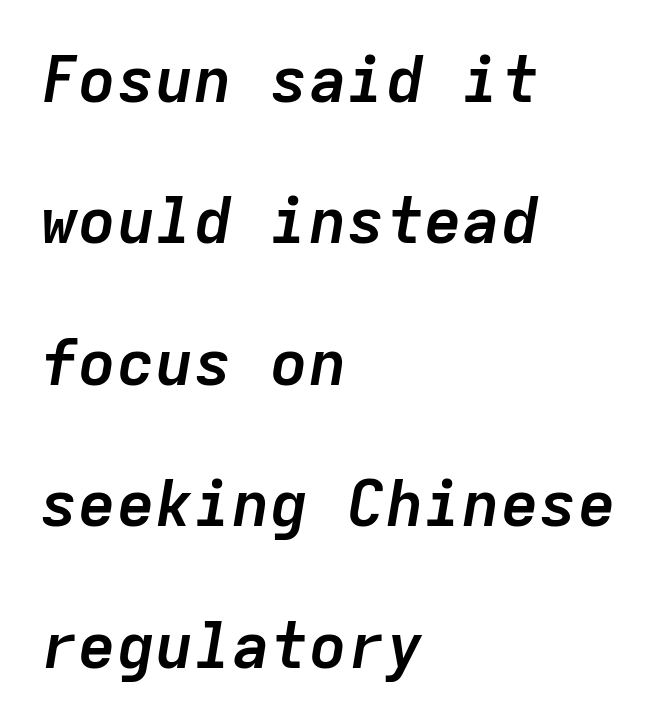
The line-height multiplier appears high, well above default. Unmarked baselines from the first word to the last. The axis of the letterforms is tilted away from vertical. This sample is left-justified, so line endings fall wherever the words run out. These lines are rendered in a fixed-pitch font.
